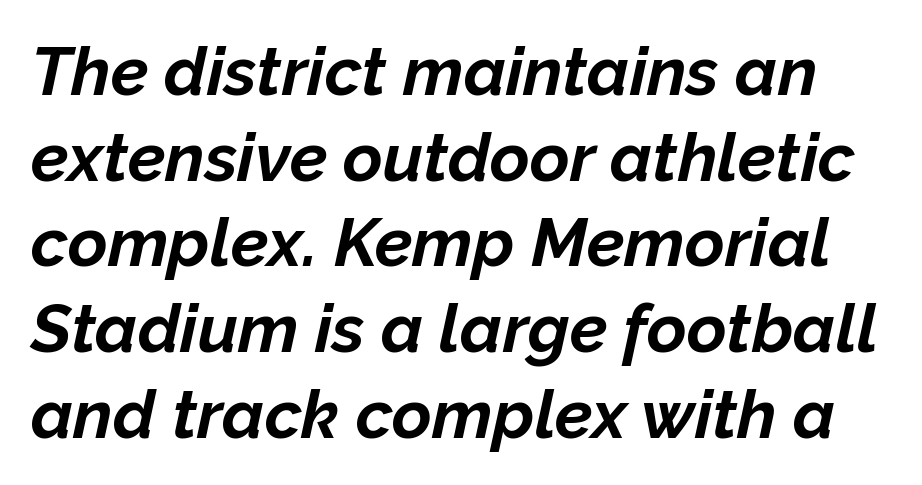
The image shows 68 px bold type, italic (leaning right); set normal line spacing (1.26x), normal letter spacing, not underlined; low stroke contrast and a medium x-height.
